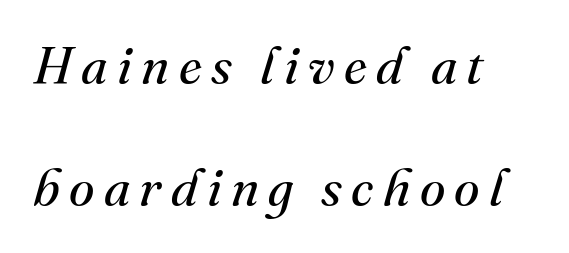
The image shows 52 px regular-weight serif type, italic (leaning right); set left-aligned, loose line spacing (2.34x), not underlined; medium stroke contrast and a small x-height.
